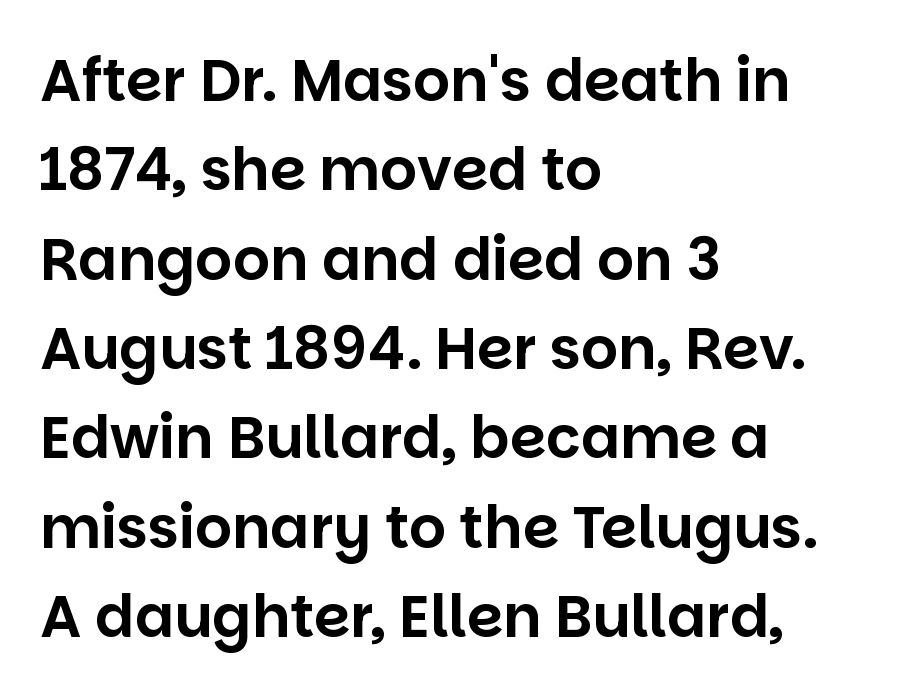
Q: Is the text italic (slanted)? A: No, it is upright.
Q: Is the typeface a serif or a sans-serif typeface? A: Sans-serif.
Q: Is the text underlined? A: No.
Q: How is the paragraph aligned? A: Left-aligned.
Q: Is the spacing between letters normal or unusually wide? A: Normal.
Q: Is the spacing between lines tight, normal or loose? A: Normal.
Q: Width (condensed, normal, or wide)? A: Normal.
Q: Stroke contrast? A: Low.
Q: x-height? A: Large.
Q: Monospaced? A: No.
